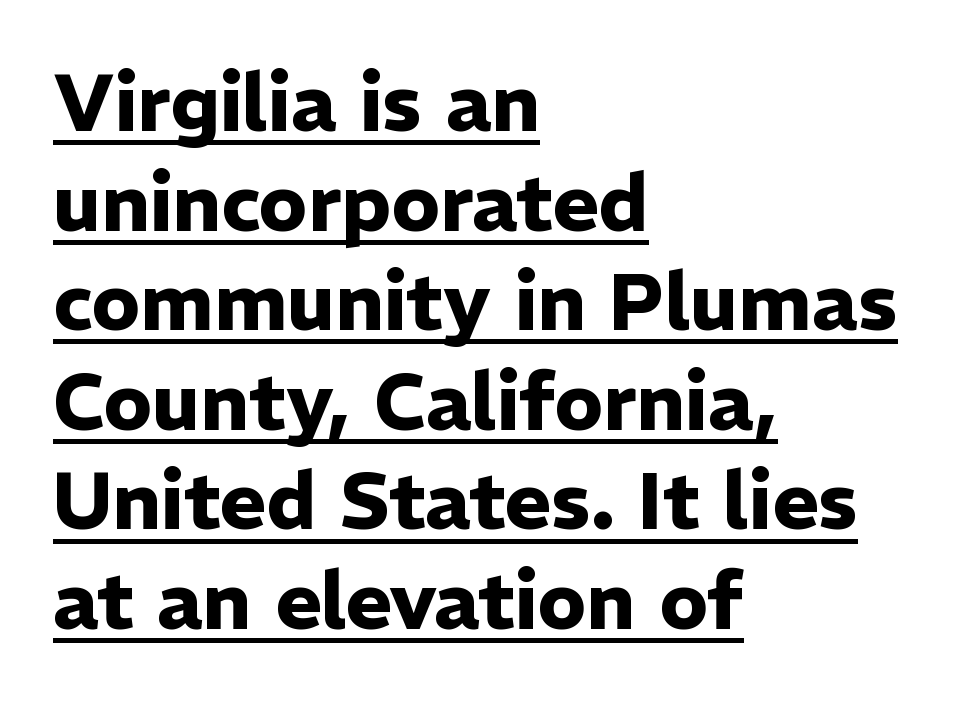
The image shows 79 px heavy sans-serif type, upright; set left-aligned, normal line spacing (1.26x), normal letter spacing, underlined; low stroke contrast and a medium x-height.
